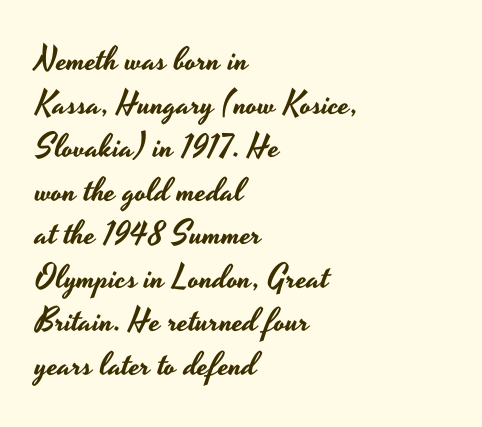
The image shows 33 px wide sans-serif type; set left-aligned, normal line spacing (1.32x), normal letter spacing, not underlined; low stroke contrast and a small x-height.
